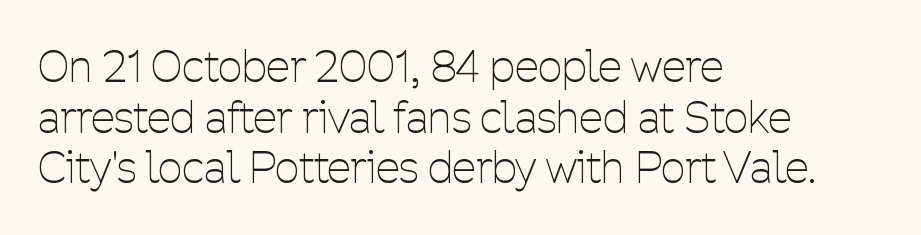
{"serif": "no", "italic": "no", "bold": "no", "weight": "thin", "width": "condensed", "stroke_contrast": "low", "x_height": "medium", "monospaced": "no", "underline": "no", "align": "left", "line_spacing_ratio": 1.18, "letter_spacing": "normal", "letter_spacing_em": 0.0, "glyph_px": 43}
